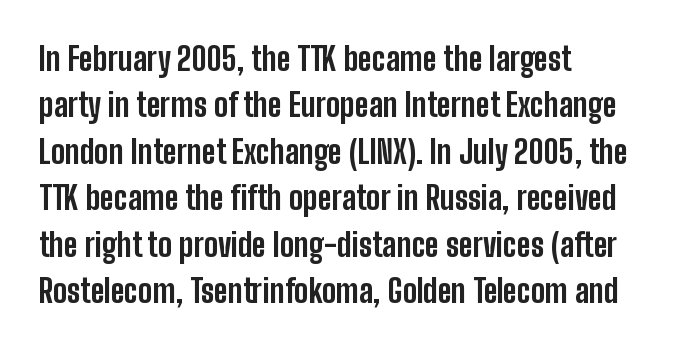
{"serif": "no", "italic": "no", "bold": "yes", "weight": "bold", "width": "condensed", "stroke_contrast": "low", "x_height": "medium", "monospaced": "no", "underline": "no", "align": "left", "line_spacing": "normal", "line_spacing_ratio": 1.45, "letter_spacing": "normal", "letter_spacing_em": 0.0, "glyph_px": 32}
